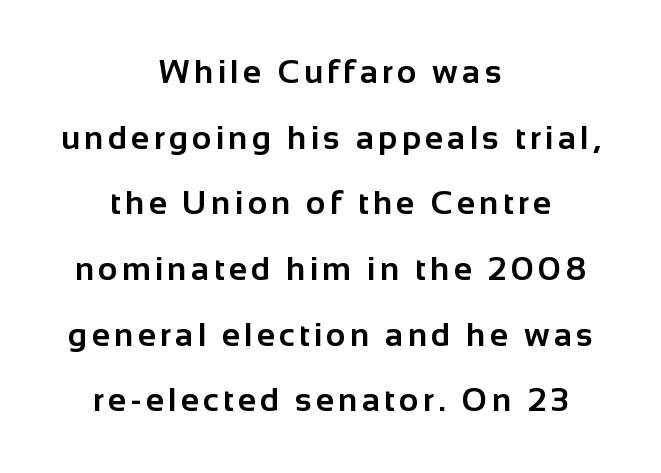
The image shows 33 px bold sans-serif type, upright; set centered, loose line spacing (1.99x), not underlined; low stroke contrast and a medium x-height.
